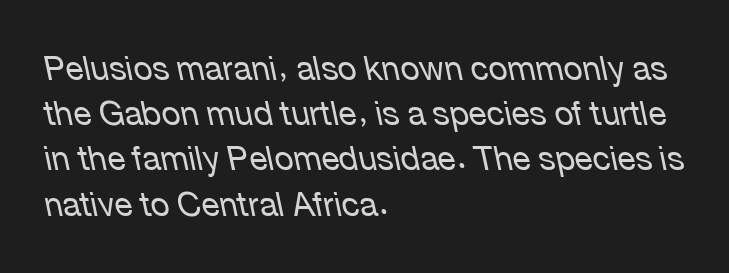
{"italic": "yes", "lean": "left", "slant_degrees": 12, "bold": "no", "weight": "regular", "width": "normal", "stroke_contrast": "low", "x_height": "medium", "monospaced": "no", "underline": "no", "align": "left", "line_spacing": "normal", "line_spacing_ratio": 1.37, "letter_spacing": "normal", "letter_spacing_em": 0.0, "glyph_px": 33}
